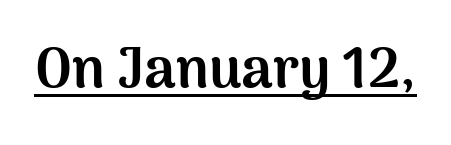
The rendering shows plain stroke endings on the letterforms — a sans-serif design. Summary of weight: heavy, a full bold. Think of a printed novel: that variable character pitch is what you see here. Tracking here is standard; glyphs follow each other at the usual distance.
